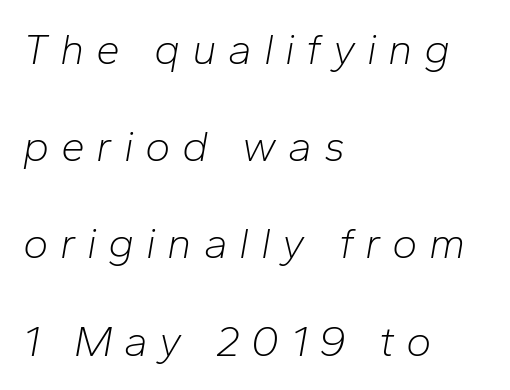
You could only call the tracking loose — the letters float apart. No extra ink here — the face is not bold. Only glyphs here, with clear space below each row. The lettering tilts uniformly, giving the passage an italic look. Layout note: lines flush left.
